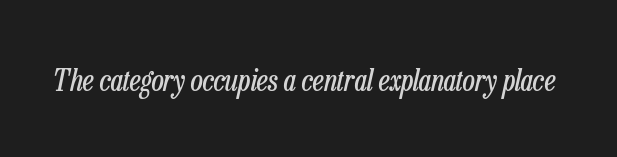
{"italic": "yes", "lean": "right", "slant_degrees": 13, "bold": "no", "weight": "regular", "width": "condensed", "stroke_contrast": "low", "x_height": "medium", "monospaced": "no", "underline": "no", "letter_spacing": "normal", "letter_spacing_em": 0.0, "glyph_px": 30}
